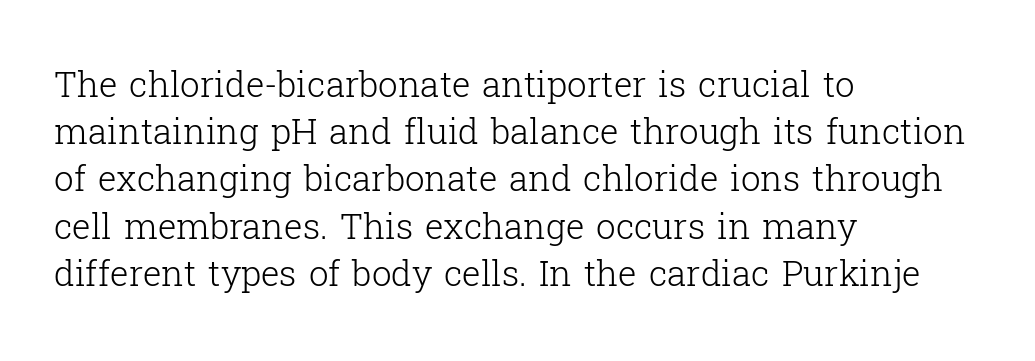
Q: Is the text bold? A: No.
Q: Is the text italic (slanted)? A: No, it is upright.
Q: Is the typeface a serif or a sans-serif typeface? A: Serif.
Q: Is the text underlined? A: No.
Q: How is the paragraph aligned? A: Left-aligned.
Q: Is the spacing between letters normal or unusually wide? A: Normal.
Q: Is the spacing between lines tight, normal or loose? A: Normal.
Q: Width (condensed, normal, or wide)? A: Normal.
Q: Stroke contrast? A: Low.
Q: x-height? A: Medium.
Q: Monospaced? A: No.
